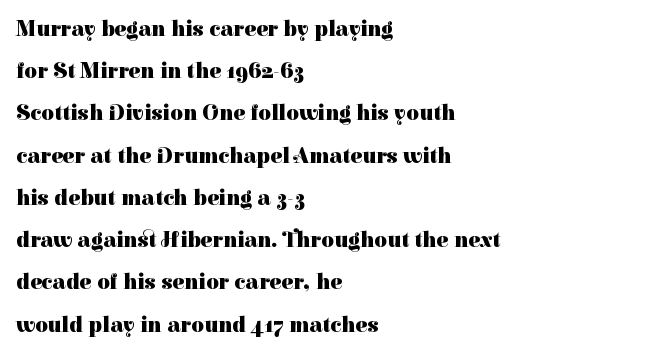
{"italic": "no", "bold": "yes", "underline": "no", "align": "left", "line_spacing": "loose", "line_spacing_ratio": 1.92, "letter_spacing": "normal", "letter_spacing_em": 0.0, "glyph_px": 22}
